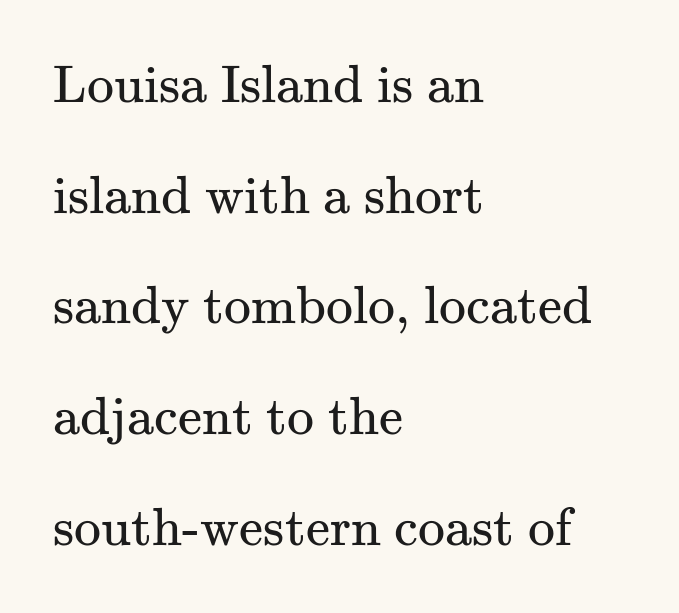
{"serif": "yes", "italic": "no", "bold": "no", "weight": "regular", "width": "normal", "stroke_contrast": "medium", "x_height": "small", "monospaced": "no", "underline": "no", "align": "left", "line_spacing": "loose", "line_spacing_ratio": 2.05, "letter_spacing": "normal", "letter_spacing_em": 0.0, "glyph_px": 54}
